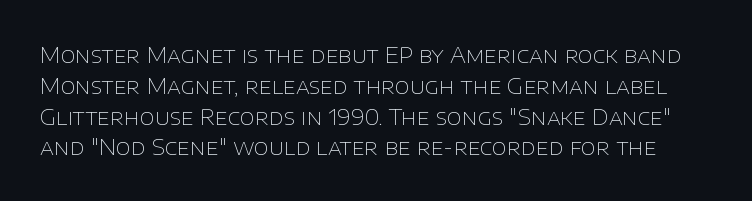
The line texture is even and compact thanks to regular tracking. Weight: not bold — regular or lighter. Bare-footed words on every line. Italic: no, the glyphs are upright roman. Normally led — the rows are evenly, conventionally spaced.
